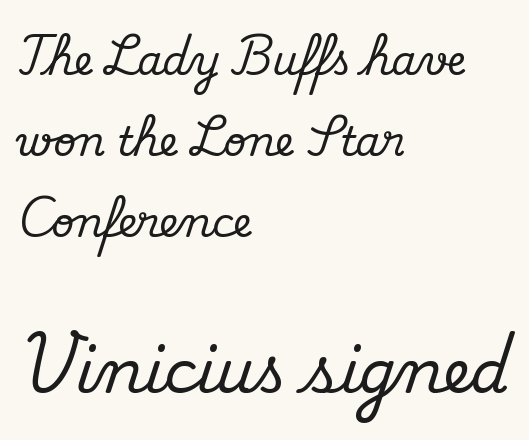
Q: Is the text italic (slanted)? A: Yes.
Q: Is the typeface a serif or a sans-serif typeface? A: Serif.
Q: Is the text underlined? A: No.
Q: How is the paragraph aligned? A: Left-aligned.
Q: Is the spacing between letters normal or unusually wide? A: Normal.
Q: Is the spacing between lines tight, normal or loose? A: Loose.
Q: Which block of text is set in a larger size, the first (top) or the second (bottom)? A: The second (bottom) one.
Q: Width (condensed, normal, or wide)? A: Normal.
Q: Stroke contrast? A: Medium.
Q: x-height? A: Small.
Q: Monospaced? A: No.
